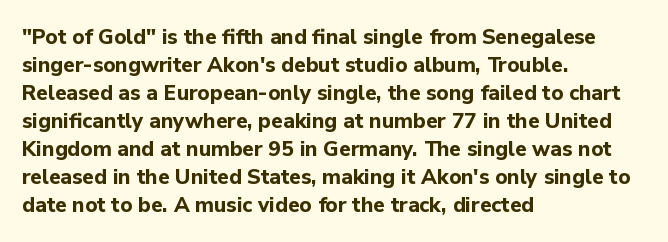
The image shows 21 px bold type, upright; set left-aligned, normal line spacing (1.33x), normal letter spacing, not underlined.
